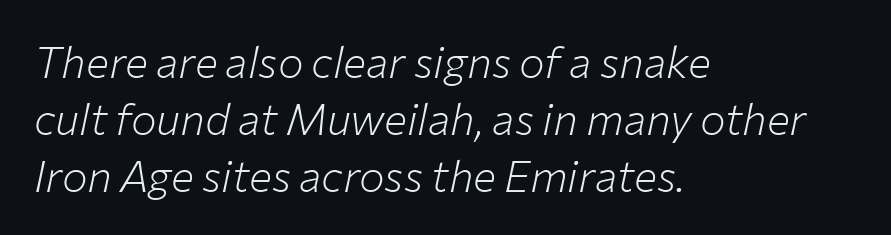
Q: Is the text bold? A: No.
Q: Is the text italic (slanted)? A: Yes, it leans right by about 12 degrees.
Q: Is the text underlined? A: No.
Q: How is the paragraph aligned? A: Left-aligned.
Q: Is the spacing between letters normal or unusually wide? A: Normal.
Q: Is the spacing between lines tight, normal or loose? A: Normal.
Q: Width (condensed, normal, or wide)? A: Normal.
Q: Stroke contrast? A: Low.
Q: x-height? A: Medium.
Q: Monospaced? A: No.
